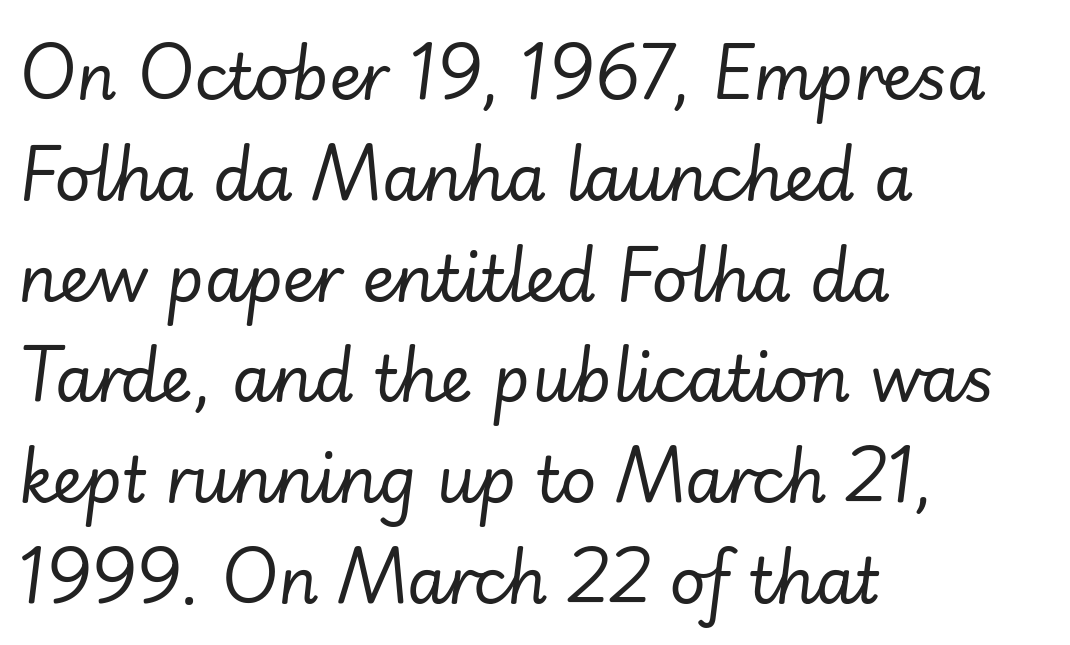
The image shows 63 px regular-weight type, italic (leaning right); set left-aligned, normal line spacing (1.6x), normal letter spacing, not underlined; low stroke contrast and a small x-height.
